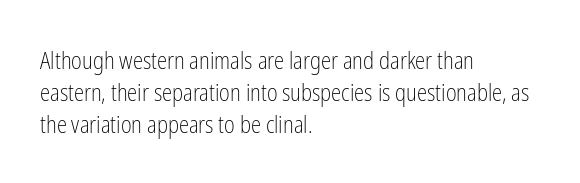
Q: Is the text bold? A: No.
Q: Is the text italic (slanted)? A: No, it is upright.
Q: Is the text underlined? A: No.
Q: How is the paragraph aligned? A: Left-aligned.
Q: Is the spacing between letters normal or unusually wide? A: Normal.
Q: Is the spacing between lines tight, normal or loose? A: Normal.
